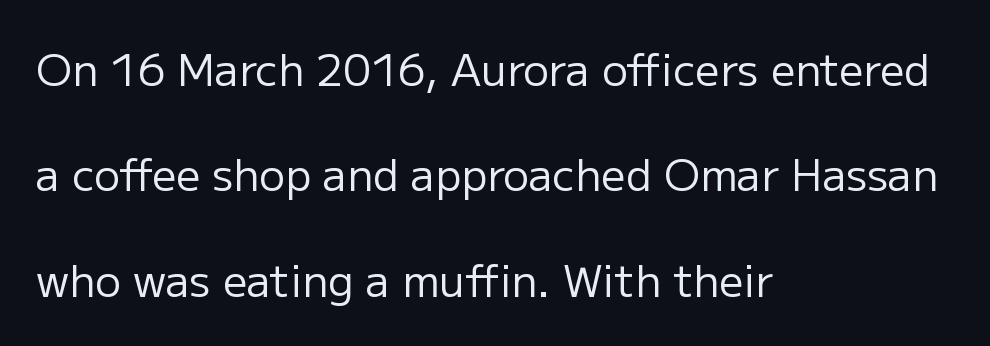
Q: Is the text bold? A: No.
Q: Is the text italic (slanted)? A: No, it is upright.
Q: Is the typeface a serif or a sans-serif typeface? A: Sans-serif.
Q: Is the text underlined? A: No.
Q: How is the paragraph aligned? A: Left-aligned.
Q: Is the spacing between letters normal or unusually wide? A: Normal.
Q: Is the spacing between lines tight, normal or loose? A: Loose.
Q: Width (condensed, normal, or wide)? A: Normal.
Q: Stroke contrast? A: Low.
Q: x-height? A: Medium.
Q: Monospaced? A: No.
